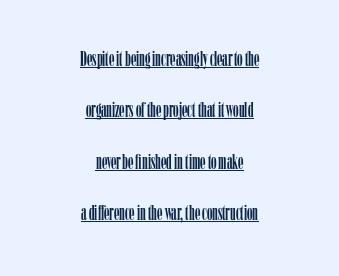
The image shows 22 px text type, upright; set centered, loose line spacing (2.34x), normal letter spacing, underlined.
